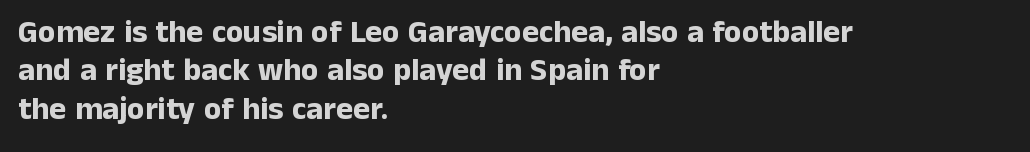
Q: Is the text bold? A: Yes.
Q: Is the text italic (slanted)? A: No, it is upright.
Q: Is the typeface a serif or a sans-serif typeface? A: Sans-serif.
Q: Is the text underlined? A: No.
Q: How is the paragraph aligned? A: Left-aligned.
Q: Is the spacing between letters normal or unusually wide? A: Normal.
Q: Width (condensed, normal, or wide)? A: Normal.
Q: Stroke contrast? A: Low.
Q: x-height? A: Medium.
Q: Monospaced? A: No.
